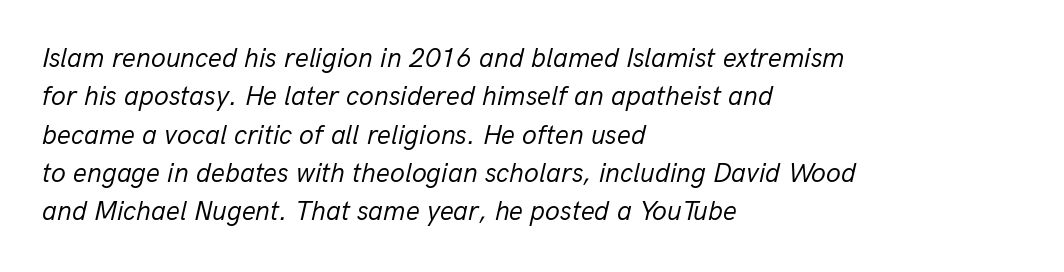
The image shows 27 px text type, italic (leaning right); set left-aligned, normal line spacing (1.42x), normal letter spacing, not underlined.
